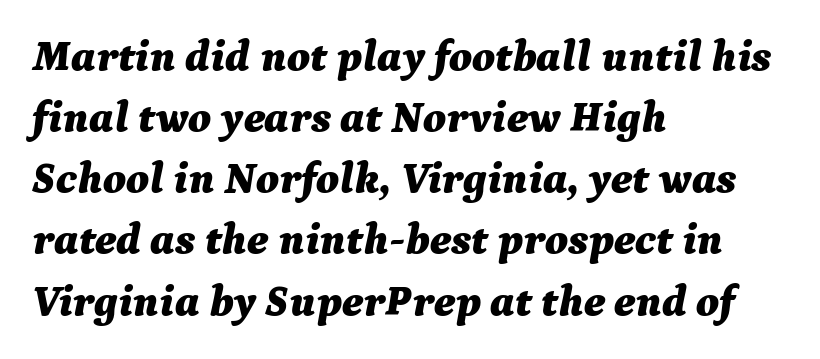
Q: Is the text bold? A: Yes.
Q: Is the text italic (slanted)? A: Yes, it leans right by about 9 degrees.
Q: Is the text underlined? A: No.
Q: How is the paragraph aligned? A: Left-aligned.
Q: Is the spacing between letters normal or unusually wide? A: Normal.
Q: Is the spacing between lines tight, normal or loose? A: Normal.
Q: Width (condensed, normal, or wide)? A: Normal.
Q: Stroke contrast? A: Medium.
Q: x-height? A: Medium.
Q: Monospaced? A: No.
